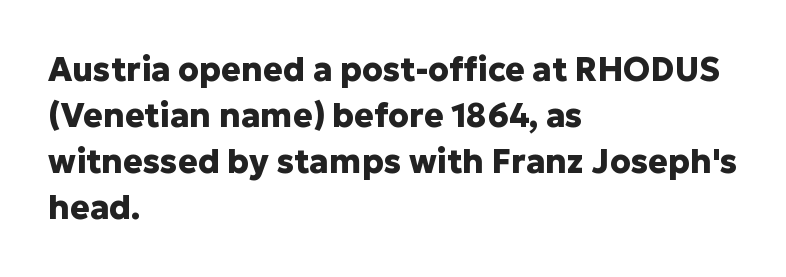
The image shows 33 px heavy sans-serif type, upright; set left-aligned, normal line spacing (1.39x), normal letter spacing, not underlined; low stroke contrast and a medium x-height.
